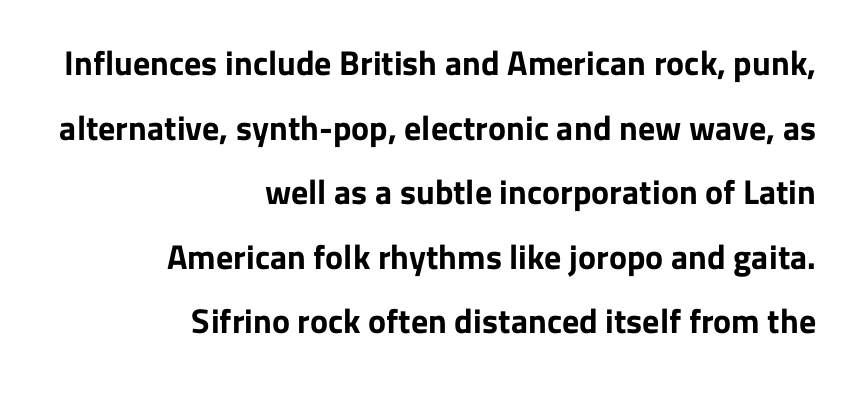
The space directly below the letters is spotless. Is this a sans? Yes — the strokes have no serifs. Vertically, the passage feels expansive, rows floating well apart. The horizontal fit of the characters is conventional and even. Look at the stroke-to-counter ratio: heavy, a bold. The rendering uses natural spacing where letterforms have individual widths.
